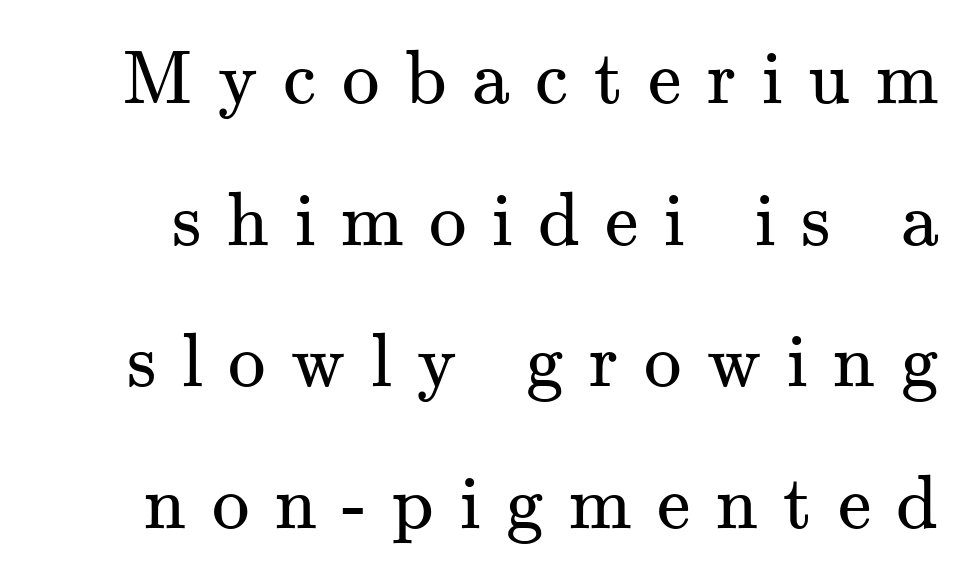
Q: Is the text bold? A: No.
Q: Is the text italic (slanted)? A: No, it is upright.
Q: Is the typeface a serif or a sans-serif typeface? A: Serif.
Q: Is the text underlined? A: No.
Q: Is the spacing between letters normal or unusually wide? A: Unusually wide.
Q: Width (condensed, normal, or wide)? A: Normal.
Q: Stroke contrast? A: Medium.
Q: x-height? A: Small.
Q: Monospaced? A: No.
